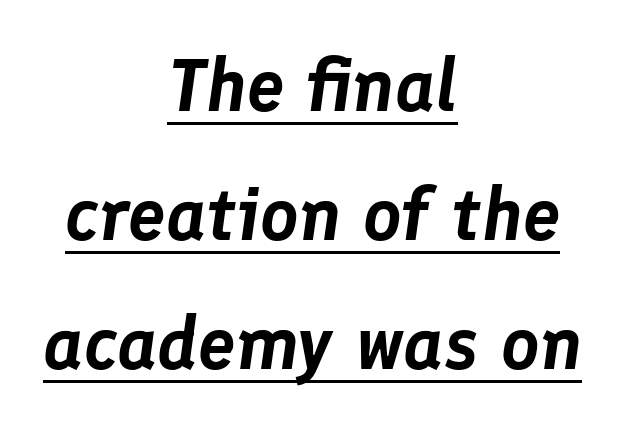
The lines are quadded center. These lines keep a tight, regular rhythm from letter to letter. The font's italic variant was chosen for this text. Emphasis is given by a line drawn under the lettering. Note the varied advance widths — an 'i' is clearly narrower than an 'm'.
